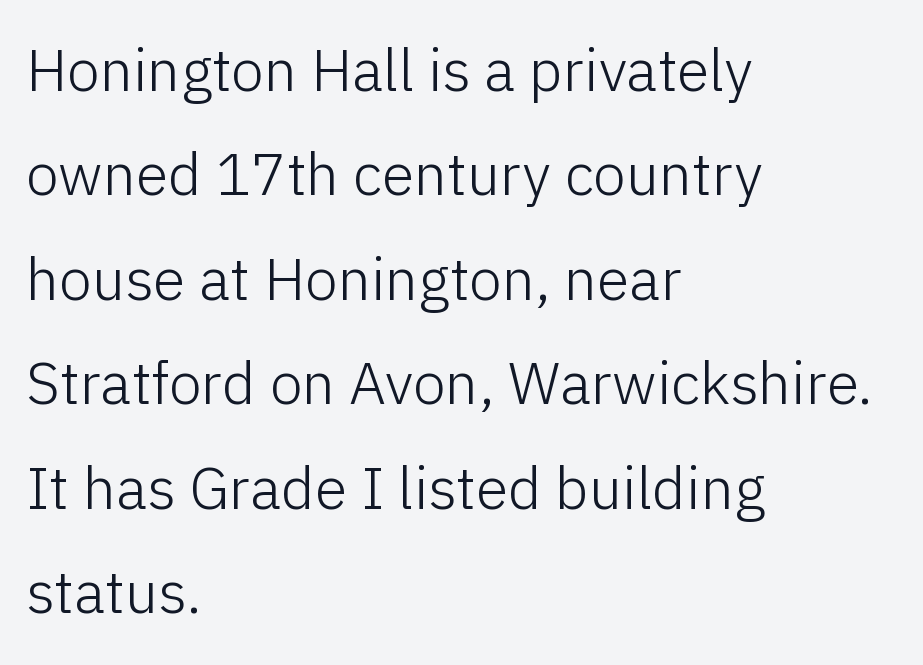
Q: Is the text bold? A: No.
Q: Is the text italic (slanted)? A: No, it is upright.
Q: Is the typeface a serif or a sans-serif typeface? A: Sans-serif.
Q: Is the text underlined? A: No.
Q: How is the paragraph aligned? A: Left-aligned.
Q: Is the spacing between letters normal or unusually wide? A: Normal.
Q: Width (condensed, normal, or wide)? A: Normal.
Q: Stroke contrast? A: Low.
Q: x-height? A: Medium.
Q: Monospaced? A: No.
